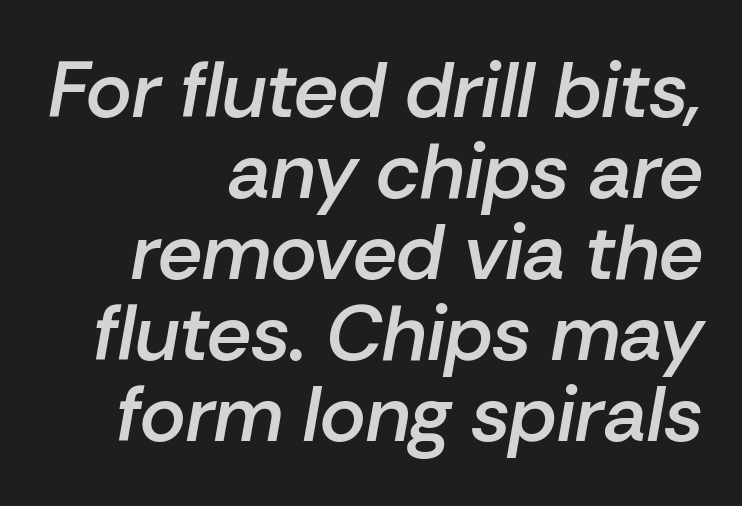
Caption: standard tracking, unaltered. You could not count columns in this text — the font is proportionally spaced. Posture: slanted. Quick note: interline space is minimal.
